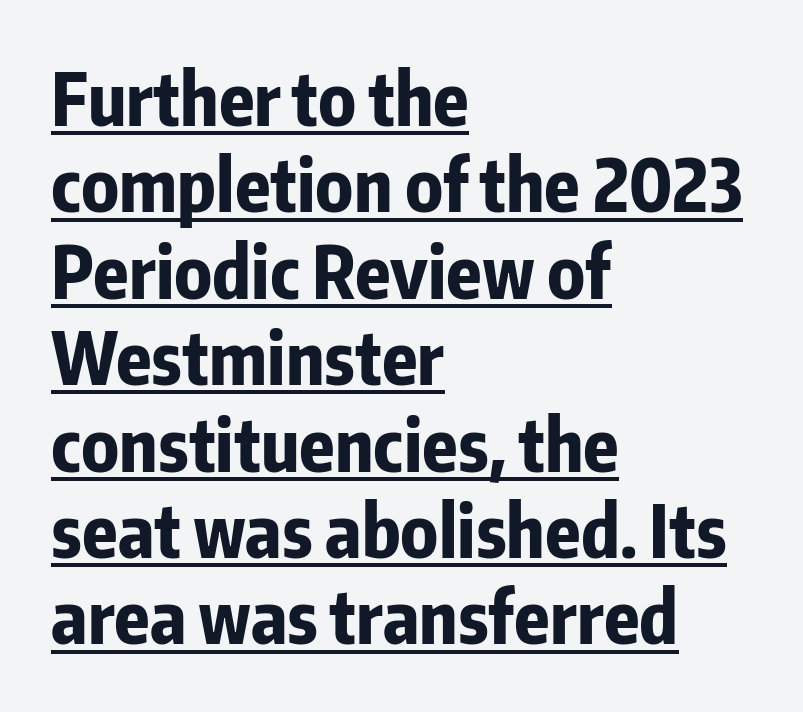
{"serif": "no", "italic": "no", "bold": "yes", "weight": "bold", "width": "condensed", "stroke_contrast": "low", "x_height": "medium", "monospaced": "no", "underline": "yes", "align": "left", "line_spacing_ratio": 1.2, "letter_spacing": "normal", "letter_spacing_em": 0.0, "glyph_px": 72}
